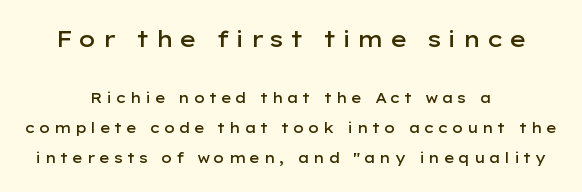
{"italic": "no", "bold": "semi", "underline": "no", "align": "center", "line_spacing": "loose", "line_spacing_ratio": 2.12, "letter_spacing": "wide", "letter_spacing_em": 0.23, "larger_block": "first", "size_ratio": 1.57, "glyph_px": 22}
